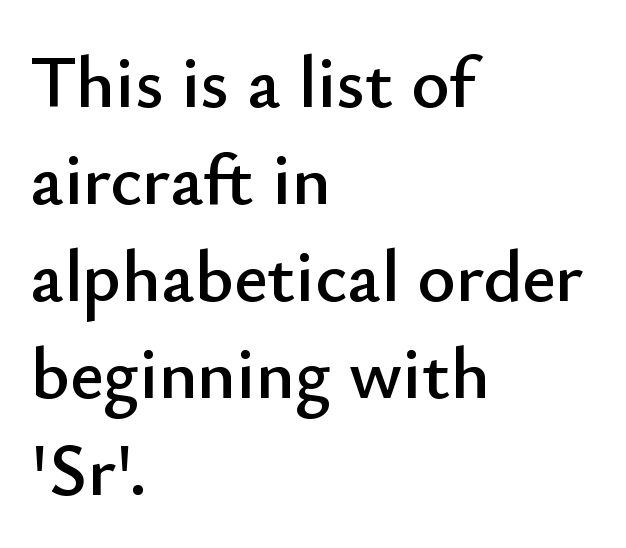
The image shows 73 px sans-serif type, upright; set left-aligned, normal line spacing (1.33x), normal letter spacing, not underlined; low stroke contrast and a small x-height.
